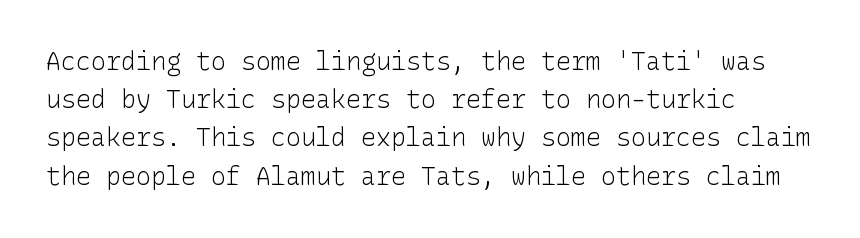
The glyphs are unaccompanied by any horizontal stroke below them. Posture: vertical. These lines keep a tight, regular rhythm from letter to letter. Interline gaps are of average width in this sample. The paragraph shown leans on its left margin.
